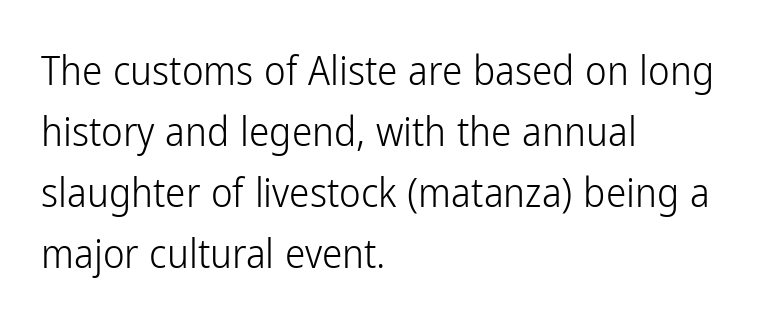
Leading: standard. Stroke terminals: plain, sans-serif. Designer's note — italics off, roman on. Honestly, the letter spacing is just normal — you wouldn't notice it. The letterforms sit at book weight or below.
